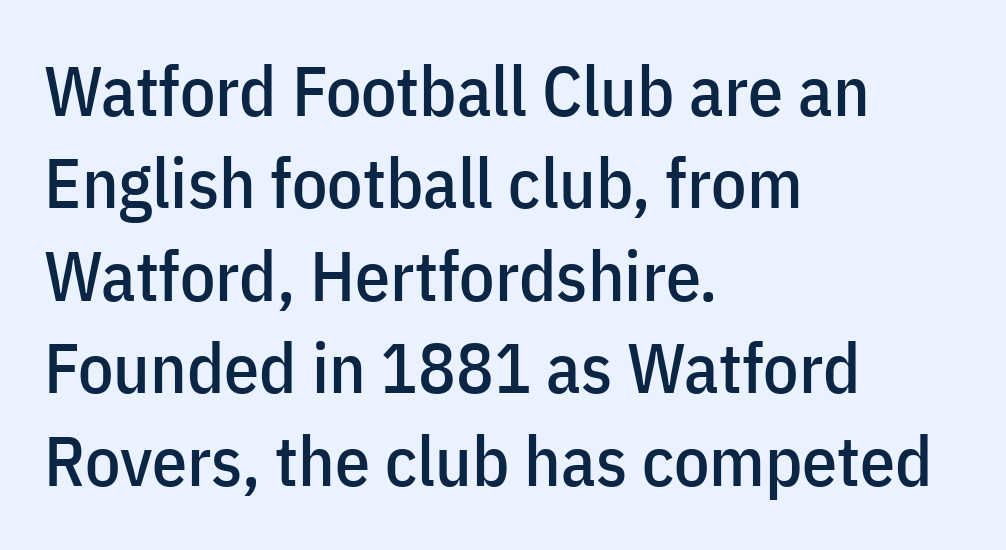
No word sits above an underline. Inter-character spacing is left at the font's built-in metrics. Posture: straight, roman, zero tilt. Line beginnings align vertically; line endings do not.
